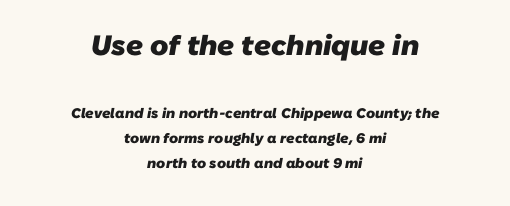
The gap between lines stays unmarked. Unlike a traditional serif, this face leaves its strokes unadorned. You get the large type first, then a drop to smaller type. Centered paragraph, ragged on both sides. Its strokes are broad and dark, the hallmark of bold type. Proportional: the letters do not fall into vertical columns.
